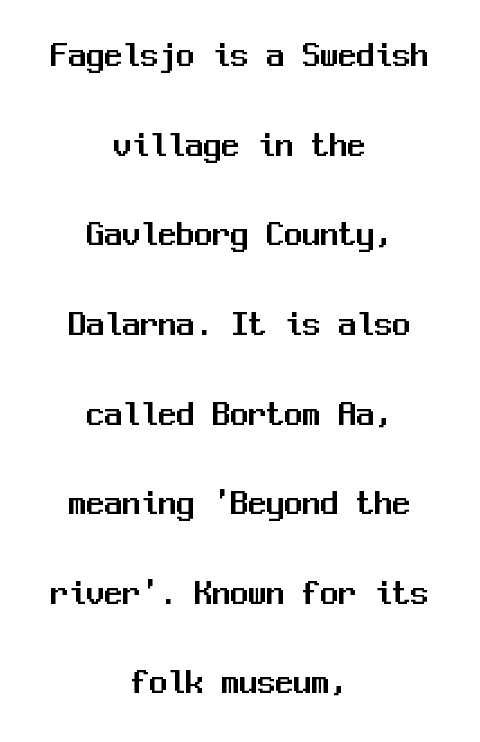
Q: Is the text italic (slanted)? A: No, it is upright.
Q: Is the typeface a serif or a sans-serif typeface? A: Sans-serif.
Q: Is the text underlined? A: No.
Q: How is the paragraph aligned? A: Centered.
Q: Is the spacing between letters normal or unusually wide? A: Normal.
Q: Is the spacing between lines tight, normal or loose? A: Loose.
Q: Width (condensed, normal, or wide)? A: Normal.
Q: Stroke contrast? A: Medium.
Q: x-height? A: Medium.
Q: Monospaced? A: Yes.
